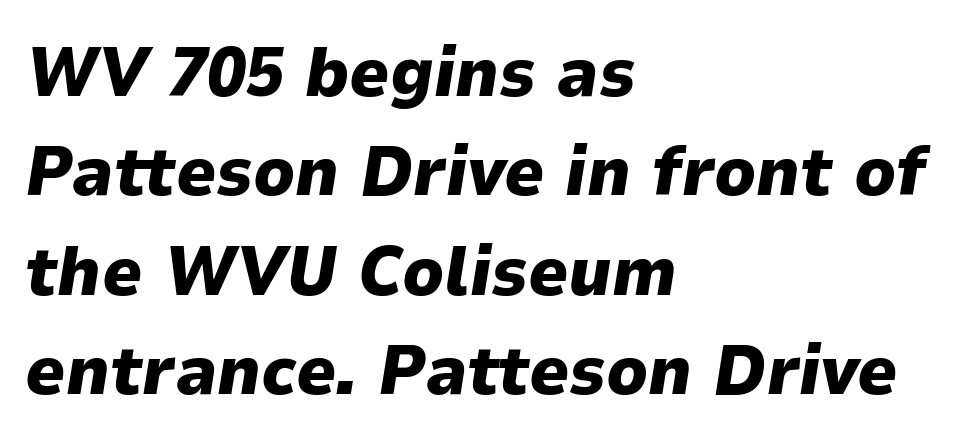
The image shows 70 px heavy type, italic (leaning right); set left-aligned, normal line spacing (1.42x), normal letter spacing, not underlined; low stroke contrast and a medium x-height.
